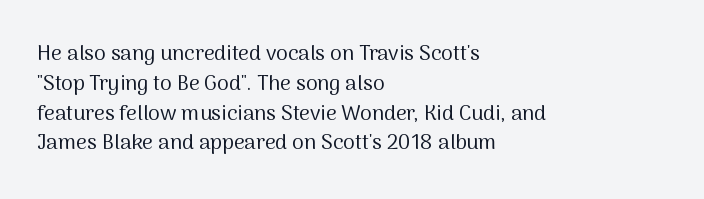
The image shows 21 px text type, upright; set left-aligned, normal line spacing (1.42x), normal letter spacing, not underlined.
